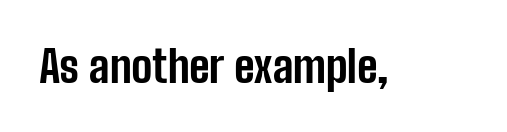
{"serif": "no", "italic": "no", "bold": "yes", "weight": "bold", "width": "condensed", "stroke_contrast": "low", "x_height": "medium", "monospaced": "no", "underline": "no", "letter_spacing": "normal", "letter_spacing_em": 0.0, "glyph_px": 44}
